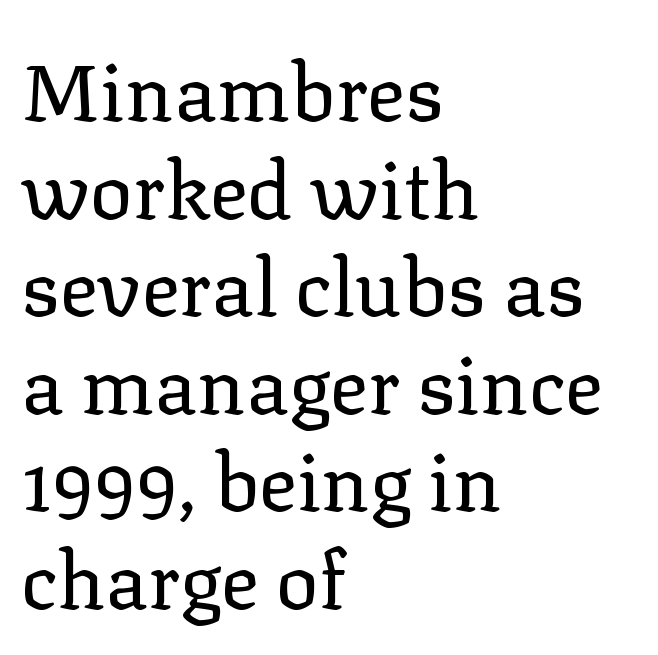
Q: Is the text bold? A: No.
Q: Is the text italic (slanted)? A: No, it is upright.
Q: Is the typeface a serif or a sans-serif typeface? A: Serif.
Q: Is the text underlined? A: No.
Q: How is the paragraph aligned? A: Left-aligned.
Q: Is the spacing between letters normal or unusually wide? A: Normal.
Q: Width (condensed, normal, or wide)? A: Normal.
Q: Stroke contrast? A: Low.
Q: x-height? A: Medium.
Q: Monospaced? A: No.
